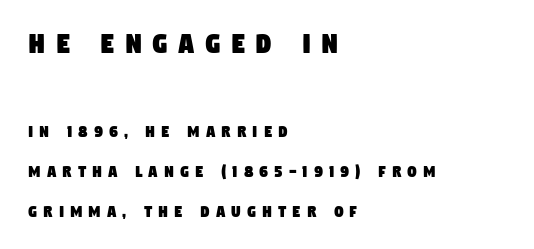
Does the leading feel generous? Absolutely, it's lavish. Descenders are the only things crossing below the line. This sample uses expanded letter spacing, leaving extra air between glyphs. Each letter keeps its own natural width here, so spacing adapts to shape.
